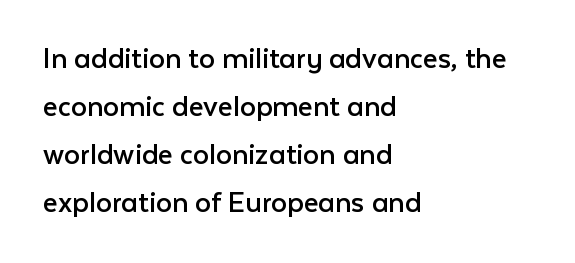
The image shows 32 px regular-weight sans-serif type, upright; set left-aligned, normal line spacing (1.5x), normal letter spacing, not underlined; low stroke contrast and a medium x-height.
